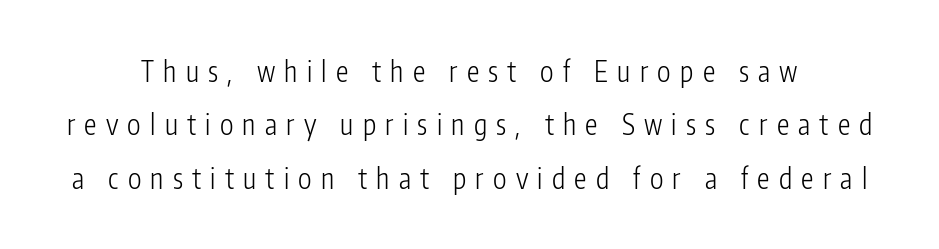
Does the leading feel generous? Absolutely, it's lavish. The letterforms sit at book weight or below. Descender tails drop into unmarked territory. A typesetter would label this face a sans. Horizontal alignment here is central, giving a formal, balanced look. Does the lettering tilt? It doesn't — this is upright.
